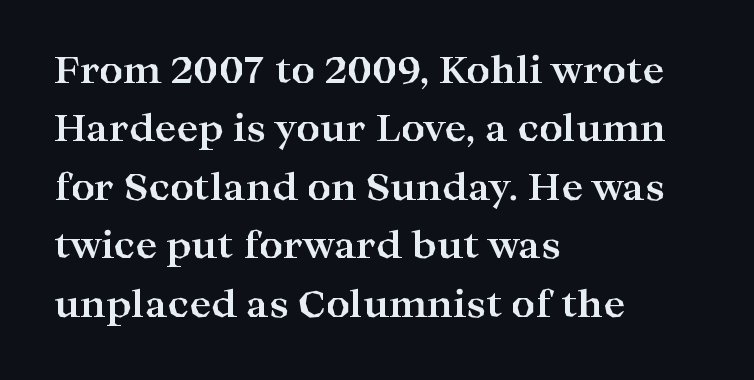
Strokes here are thick enough to call this a true bold. These lines are rendered in a variable-pitch font. Vertical strokes here are truly vertical. Line starts are locked; line ends wander. Classification — serif. The letterforms sit shoulder to shoulder at normal distance.
